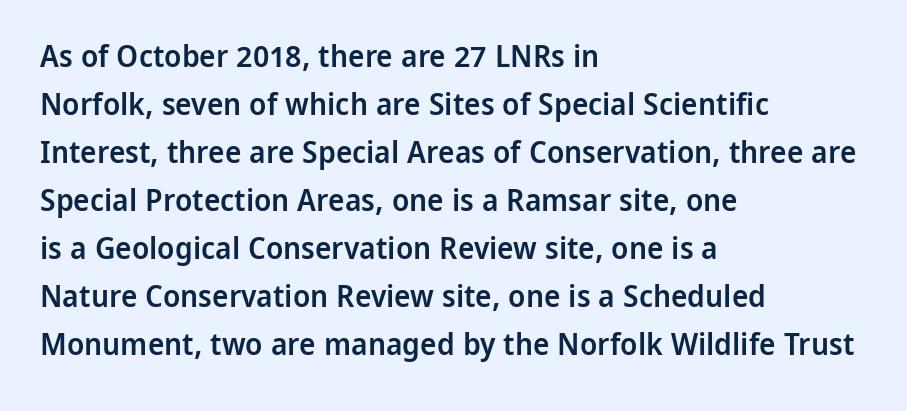
The image shows 31 px semibold sans-serif type, upright; set left-aligned, normal line spacing (1.55x), normal letter spacing, not underlined; low stroke contrast and a medium x-height.
